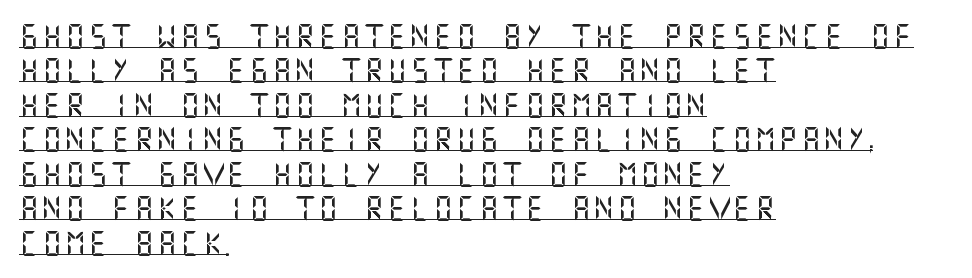
The letters stand upright; this is a roman face. Is there much room between lines? A standard amount, neither cramped nor airy. The setting favours the left margin, as ordinary paragraphs usually do. Notice how a bar underscores the lettering throughout.
